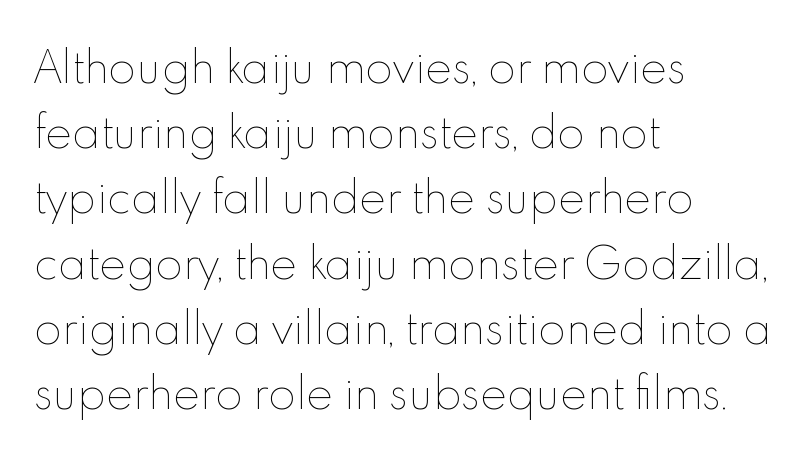
The baseline area is clear. Interline gaps are of average width in this sample. The cut favours lightness, reaching ordinary text weight at its darkest. Think of a printed novel: that variable character pitch is what you see here.
